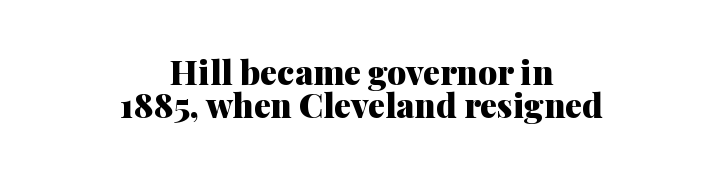
Q: Is the text bold? A: Yes.
Q: Is the text italic (slanted)? A: No, it is upright.
Q: Is the typeface a serif or a sans-serif typeface? A: Serif.
Q: Is the text underlined? A: No.
Q: How is the paragraph aligned? A: Centered.
Q: Is the spacing between letters normal or unusually wide? A: Normal.
Q: Is the spacing between lines tight, normal or loose? A: Tight.
Q: Width (condensed, normal, or wide)? A: Normal.
Q: Stroke contrast? A: Medium.
Q: x-height? A: Medium.
Q: Monospaced? A: No.
